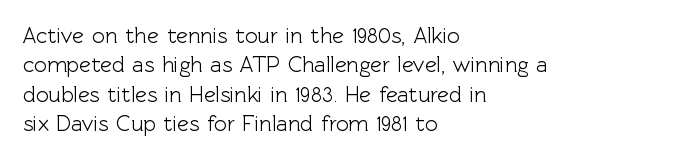
Reading down the block, your eye returns to a fixed left position each line. The type sits square on the baseline with zero lean. The space directly below the letters is spotless. Notice how descenders clear the ascenders below comfortably — that's standard leading. Each word holds together tightly as a unit, with standard inter-letter gaps.
